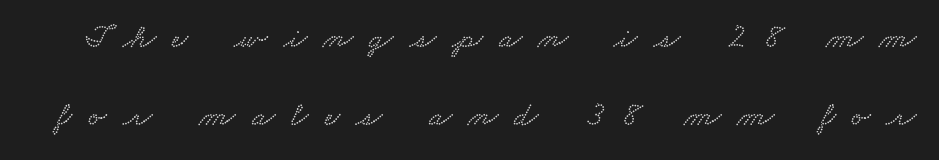
Each letter keeps its own natural width here, so spacing adapts to shape. The gaps between neighbouring characters are conspicuously large. Nobody drew a line under any word here. You could fit nearly another row in the gap between these rows.
